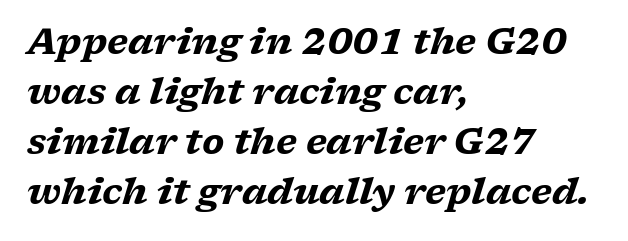
The image shows 35 px heavy, wide serif type, italic (leaning right); set left-aligned, normal line spacing (1.43x), normal letter spacing, not underlined; low stroke contrast and a medium x-height.
